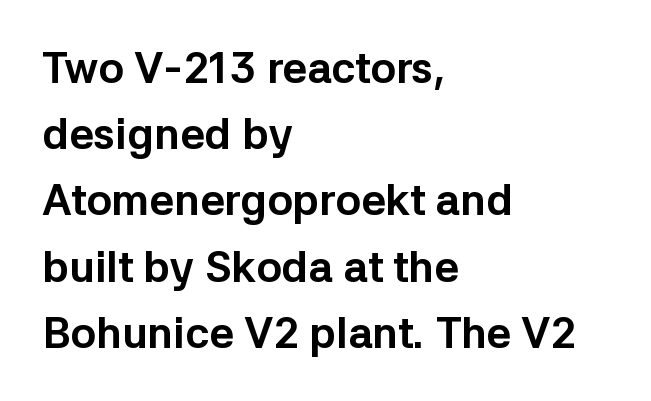
{"serif": "no", "italic": "no", "bold": "yes", "weight": "bold", "width": "normal", "stroke_contrast": "low", "x_height": "medium", "monospaced": "no", "underline": "no", "align": "left", "line_spacing": "normal", "line_spacing_ratio": 1.54, "letter_spacing": "normal", "letter_spacing_em": 0.0, "glyph_px": 43}
